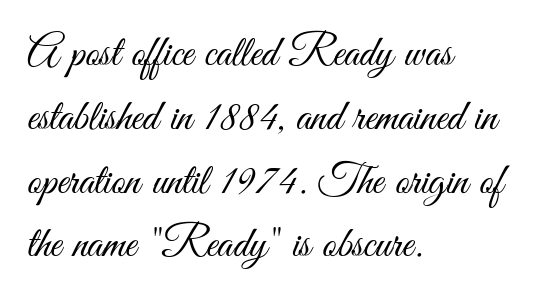
Q: Is the text bold? A: No.
Q: Is the text italic (slanted)? A: Yes.
Q: Is the typeface a serif or a sans-serif typeface? A: Sans-serif.
Q: Is the text underlined? A: No.
Q: How is the paragraph aligned? A: Left-aligned.
Q: Is the spacing between letters normal or unusually wide? A: Normal.
Q: Is the spacing between lines tight, normal or loose? A: Normal.
Q: Width (condensed, normal, or wide)? A: Condensed.
Q: Stroke contrast? A: Medium.
Q: x-height? A: Small.
Q: Monospaced? A: No.
